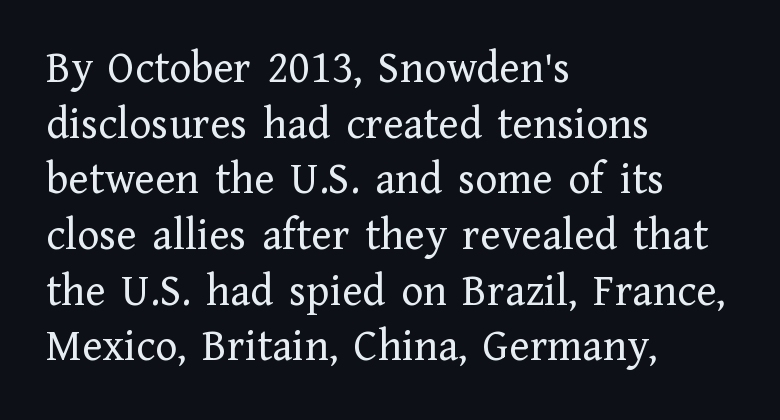
{"serif": "yes", "italic": "no", "bold": "no", "weight": "regular", "width": "normal", "stroke_contrast": "low", "x_height": "medium", "monospaced": "no", "underline": "no", "align": "left", "line_spacing_ratio": 1.21, "letter_spacing": "normal", "letter_spacing_em": 0.0, "glyph_px": 46}
